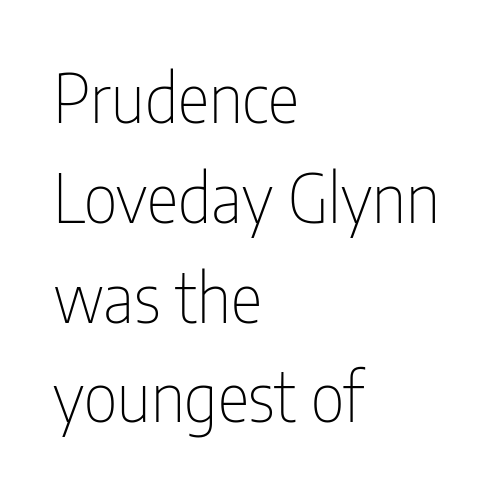
In terms of posture, this sample is upright. Compared with a centered layout, this one pins lines to the left instead. A typesetter would call this zero additional tracking. Is the type heavy? It reads as light-to-regular instead. The characters display no serif detailing; their extremities are plain.
